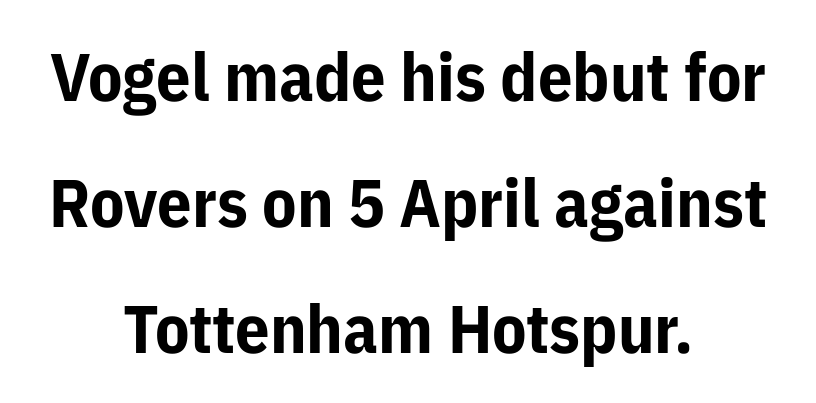
Caption: multi-line text, centered on the measure. Students, note that the glyphs here touch the page at normal intervals. Ascenders rise straight up at ninety degrees. The glyphs are unaccompanied by any horizontal stroke below them. These lines are composed in type without serifs. Looks like regular typesetting: each glyph gets only the width it needs.
